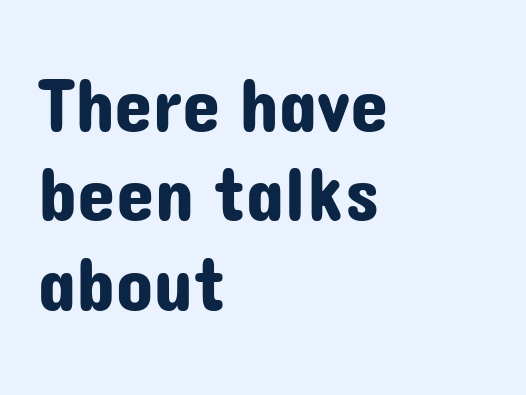
Look at the tracking — it's just the regular setting, nothing added. Look at the bottom of the vertical strokes: they stop flat, with no serifs. Ordinary non-slanted type is in use. Teacher's note: observe the even left margin — that is flush-left alignment.
